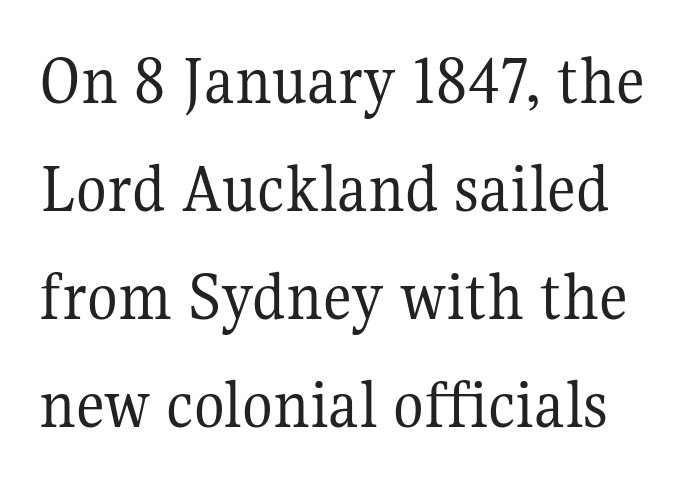
{"serif": "yes", "italic": "no", "bold": "no", "weight": "regular", "width": "normal", "stroke_contrast": "medium", "x_height": "medium", "monospaced": "no", "underline": "no", "line_spacing": "normal", "line_spacing_ratio": 1.52, "letter_spacing": "normal", "letter_spacing_em": 0.0, "glyph_px": 71}
